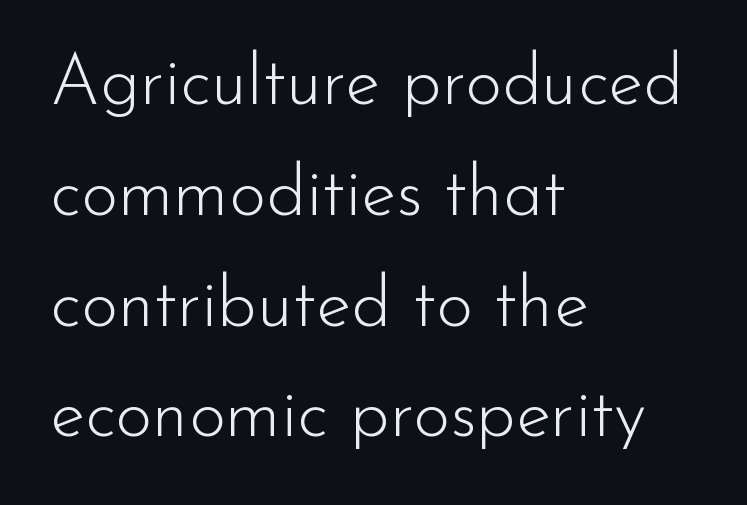
Counters stay open thanks to moderate or lighter strokes. Check under the words: just untouched page. The rendering anchors every line to the left-hand side. The vertical gap from one line to the next is medium.
